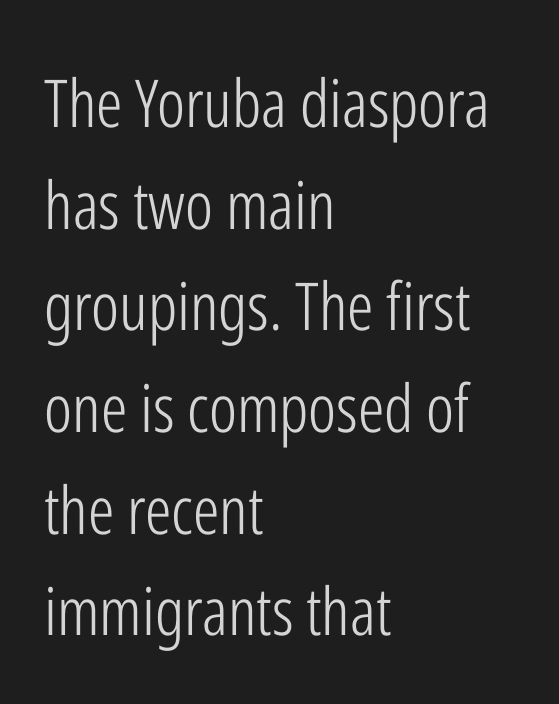
{"serif": "no", "italic": "no", "bold": "no", "weight": "light", "width": "condensed", "stroke_contrast": "low", "x_height": "medium", "monospaced": "no", "underline": "no", "align": "left", "line_spacing": "normal", "line_spacing_ratio": 1.54, "letter_spacing": "normal", "letter_spacing_em": 0.0, "glyph_px": 66}
